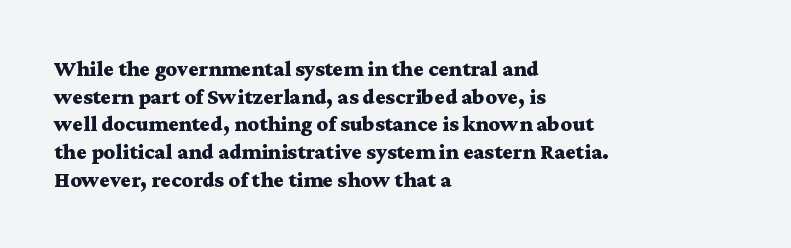
{"italic": "no", "bold": "yes", "underline": "no", "align": "left", "line_spacing": "normal", "line_spacing_ratio": 1.26, "letter_spacing": "normal", "letter_spacing_em": 0.0, "glyph_px": 22}
